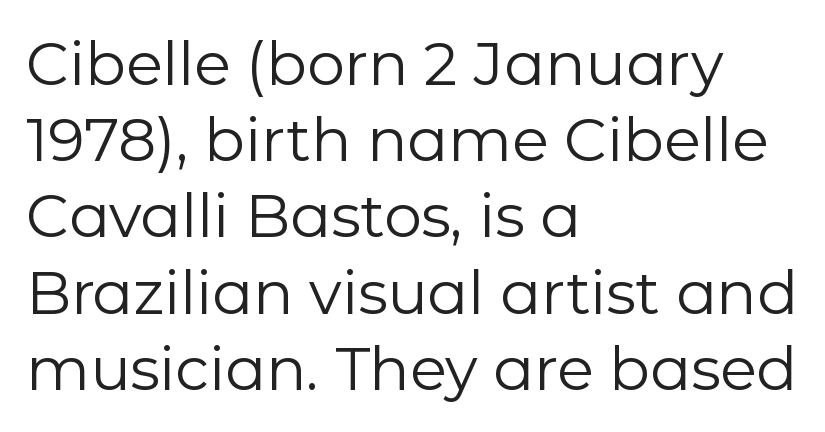
{"serif": "no", "italic": "no", "bold": "no", "weight": "regular", "width": "normal", "stroke_contrast": "low", "x_height": "medium", "monospaced": "no", "underline": "no", "align": "left", "line_spacing": "normal", "line_spacing_ratio": 1.27, "letter_spacing": "normal", "letter_spacing_em": 0.0, "glyph_px": 60}
